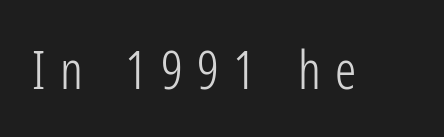
Q: Is the text bold? A: No.
Q: Is the text italic (slanted)? A: No, it is upright.
Q: Is the typeface a serif or a sans-serif typeface? A: Sans-serif.
Q: Is the text underlined? A: No.
Q: Is the spacing between letters normal or unusually wide? A: Unusually wide.
Q: Width (condensed, normal, or wide)? A: Condensed.
Q: Stroke contrast? A: Low.
Q: x-height? A: Medium.
Q: Monospaced? A: No.
